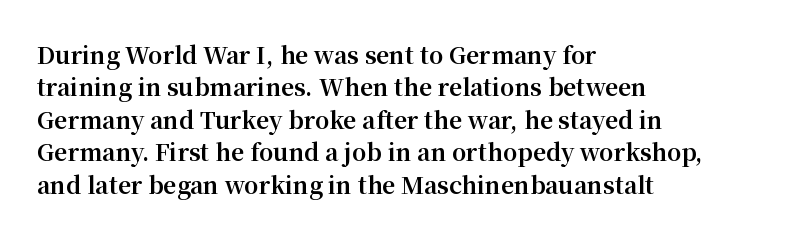
{"italic": "no", "bold": "yes", "underline": "no", "align": "left", "line_spacing": "normal", "line_spacing_ratio": 1.41, "letter_spacing": "normal", "letter_spacing_em": 0.0, "glyph_px": 23}
